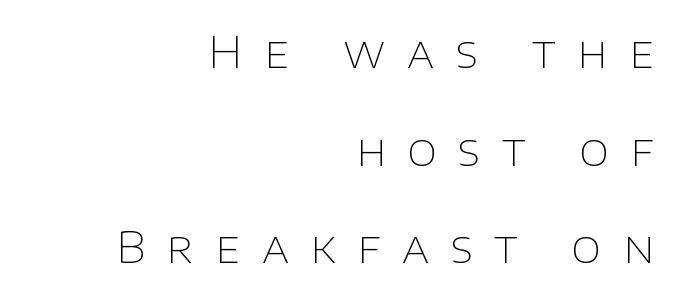
Q: Is the text bold? A: No.
Q: Is the text italic (slanted)? A: No, it is upright.
Q: Is the typeface a serif or a sans-serif typeface? A: Sans-serif.
Q: Is the text underlined? A: No.
Q: How is the paragraph aligned? A: Right-aligned.
Q: Is the spacing between letters normal or unusually wide? A: Unusually wide.
Q: Is the spacing between lines tight, normal or loose? A: Loose.
Q: Width (condensed, normal, or wide)? A: Normal.
Q: Stroke contrast? A: Low.
Q: x-height? A: Large.
Q: Monospaced? A: No.
